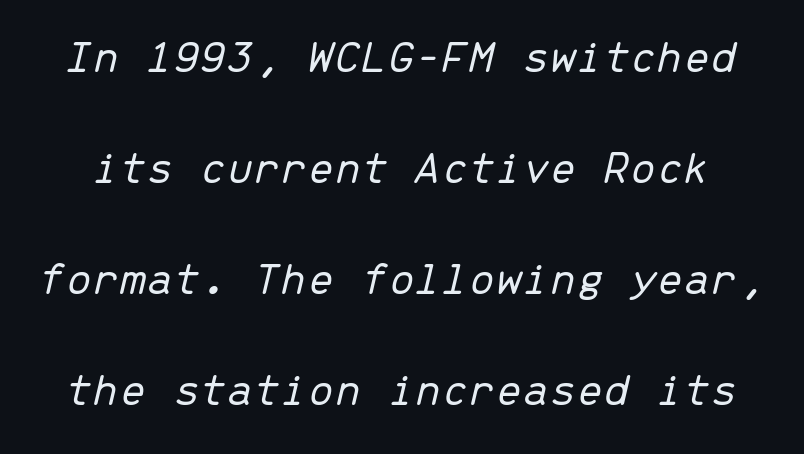
{"italic": "yes", "lean": "right", "slant_degrees": 13, "bold": "no", "weight": "light", "width": "normal", "stroke_contrast": "low", "x_height": "medium", "monospaced": "yes", "underline": "no", "line_spacing": "loose", "line_spacing_ratio": 2.31, "letter_spacing": "normal", "letter_spacing_em": 0.0, "glyph_px": 48}
